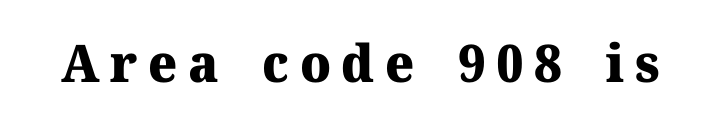
{"serif": "yes", "italic": "no", "bold": "yes", "weight": "heavy", "width": "normal", "stroke_contrast": "medium", "x_height": "medium", "monospaced": "no", "underline": "no", "letter_spacing": "wide", "letter_spacing_em": 0.2, "glyph_px": 52}
